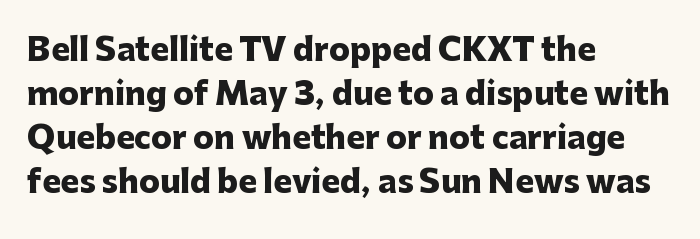
The image shows 31 px heavy sans-serif type, upright; set left-aligned, normal line spacing (1.42x), normal letter spacing, not underlined; low stroke contrast and a medium x-height.
